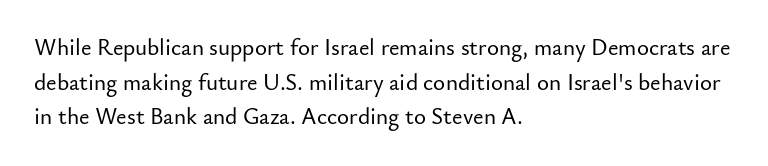
The image shows 23 px text type, upright; set left-aligned, normal line spacing (1.51x), normal letter spacing, not underlined.
